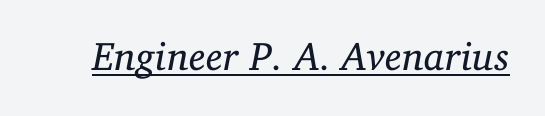
Do the characters align in a grid? No, the font is proportional. The string is rendered with underlining switched on. Compared with a typical body face, this is equally light or lighter still. To sum up the face: it has serifs. Characters are canted at an angle relative to the baseline's perpendicular.
